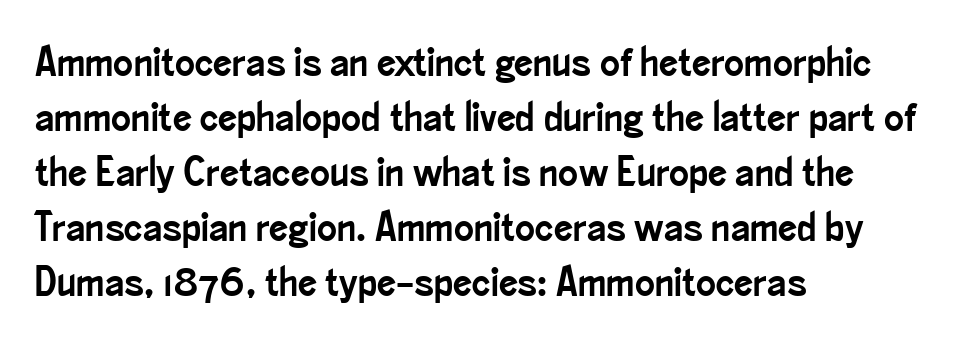
The letters advance in unequal steps, a hallmark of proportional type. Words appear dense and cohesive because spacing is normal. Clear beneath every line of the passage. Honestly, the row spacing looks completely unremarkable. One-word summary of the alignment: left.
